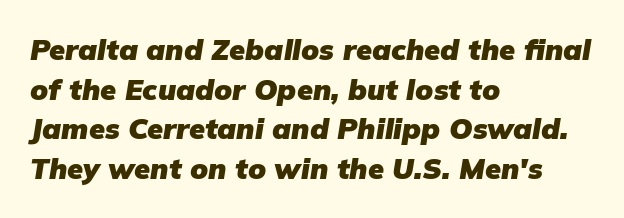
Q: Is the text bold? A: Yes.
Q: Is the text italic (slanted)? A: Yes, it leans right by about 9 degrees.
Q: Is the text underlined? A: No.
Q: How is the paragraph aligned? A: Left-aligned.
Q: Is the spacing between letters normal or unusually wide? A: Normal.
Q: Is the spacing between lines tight, normal or loose? A: Normal.
Q: Width (condensed, normal, or wide)? A: Normal.
Q: Stroke contrast? A: Low.
Q: x-height? A: Medium.
Q: Monospaced? A: No.
